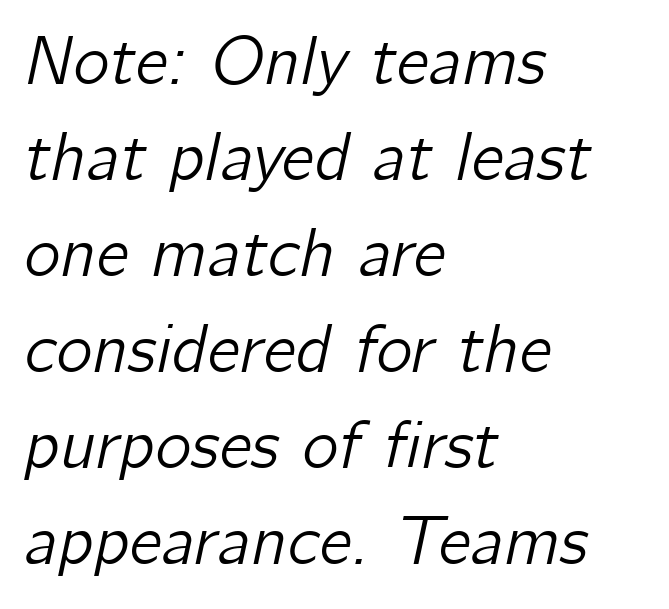
{"italic": "yes", "lean": "right", "slant_degrees": 12, "width": "normal", "stroke_contrast": "low", "x_height": "medium", "monospaced": "no", "underline": "no", "align": "left", "line_spacing": "normal", "line_spacing_ratio": 1.39, "letter_spacing": "normal", "letter_spacing_em": 0.0, "glyph_px": 69}
